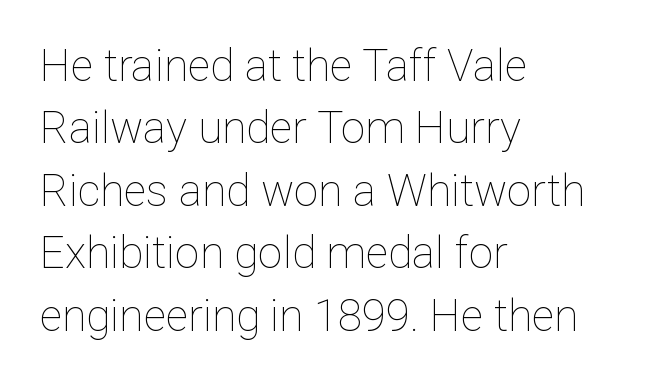
The image shows 44 px thin type, upright; set left-aligned, normal line spacing (1.42x), normal letter spacing, not underlined; low stroke contrast and a medium x-height.
